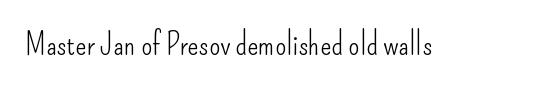
The image shows 32 px light, condensed sans-serif type, upright; set normal letter spacing, not underlined; low stroke contrast and a small x-height.
